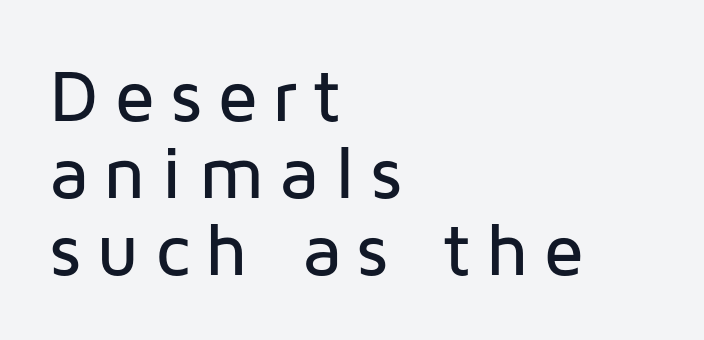
The image shows 74 px sans-serif type, upright; set left-aligned, tight line spacing (1.04x), unusually wide letter spacing (+0.2 em), not underlined; low stroke contrast and a medium x-height.
